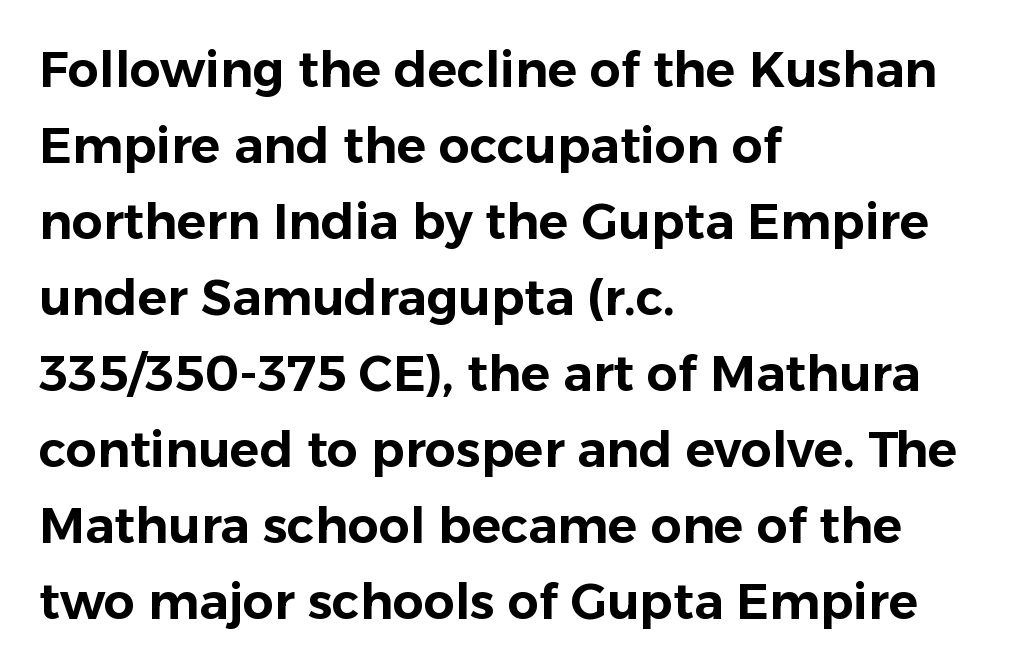
Q: Is the text italic (slanted)? A: No, it is upright.
Q: Is the typeface a serif or a sans-serif typeface? A: Sans-serif.
Q: Is the text underlined? A: No.
Q: How is the paragraph aligned? A: Left-aligned.
Q: Is the spacing between letters normal or unusually wide? A: Normal.
Q: Is the spacing between lines tight, normal or loose? A: Normal.
Q: Width (condensed, normal, or wide)? A: Normal.
Q: Stroke contrast? A: Low.
Q: x-height? A: Medium.
Q: Monospaced? A: No.
